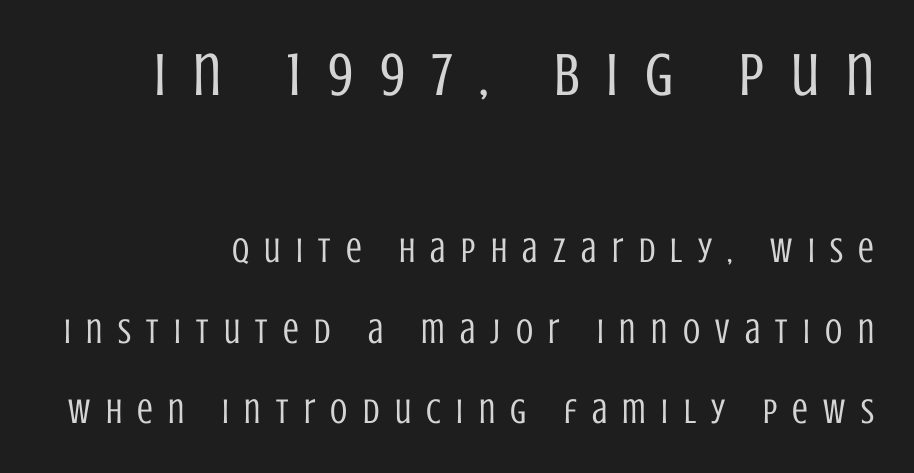
{"serif": "no", "italic": "no", "bold": "no", "weight": "regular", "width": "condensed", "stroke_contrast": "low", "x_height": "large", "monospaced": "no", "underline": "no", "align": "right", "line_spacing": "loose", "line_spacing_ratio": 2.31, "letter_spacing": "wide", "letter_spacing_em": 0.44, "larger_block": "first", "size_ratio": 1.74, "glyph_px": 61}
